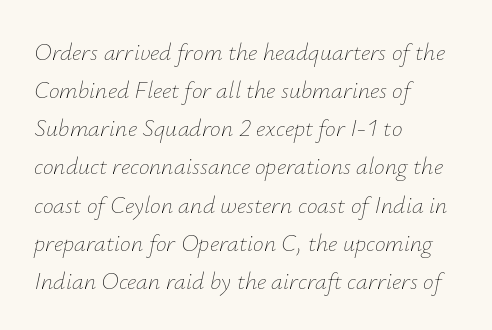
The image shows 24 px text type, italic (leaning right); set left-aligned, normal line spacing (1.59x), normal letter spacing, not underlined.
